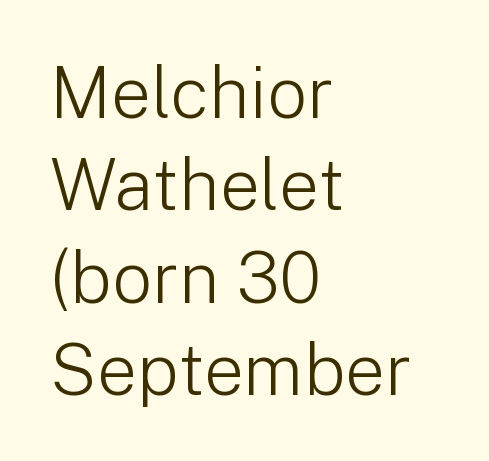
{"serif": "no", "italic": "no", "bold": "no", "weight": "light", "width": "normal", "stroke_contrast": "low", "x_height": "medium", "monospaced": "no", "underline": "no", "align": "left", "line_spacing": "normal", "line_spacing_ratio": 1.3, "letter_spacing": "normal", "letter_spacing_em": 0.0, "glyph_px": 71}
